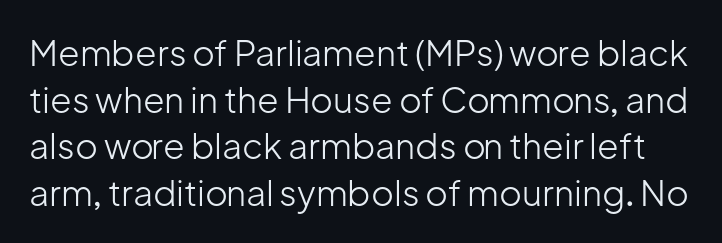
Q: Is the text bold? A: No.
Q: Is the text italic (slanted)? A: No, it is upright.
Q: Is the typeface a serif or a sans-serif typeface? A: Sans-serif.
Q: Is the text underlined? A: No.
Q: Is the spacing between letters normal or unusually wide? A: Normal.
Q: Is the spacing between lines tight, normal or loose? A: Normal.
Q: Width (condensed, normal, or wide)? A: Normal.
Q: Stroke contrast? A: Low.
Q: x-height? A: Medium.
Q: Monospaced? A: No.
